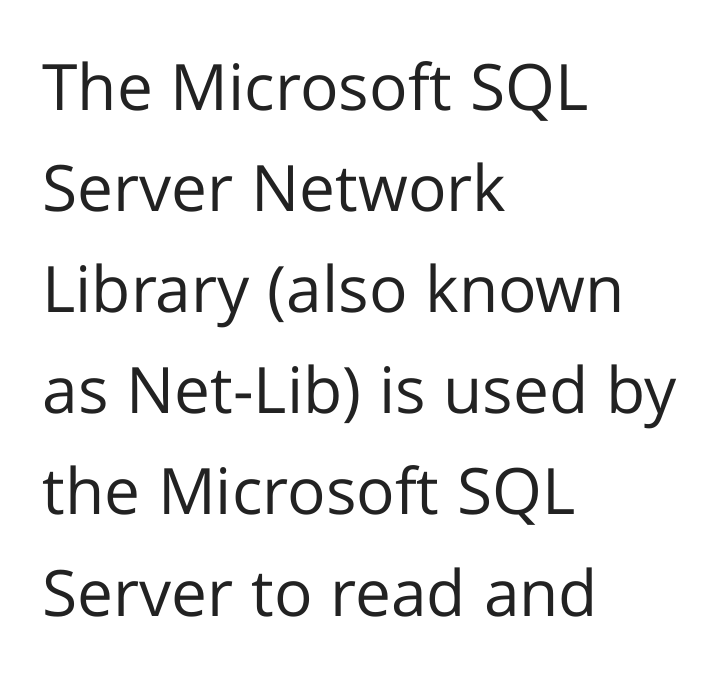
Q: Is the text bold? A: No.
Q: Is the text italic (slanted)? A: No, it is upright.
Q: Is the typeface a serif or a sans-serif typeface? A: Sans-serif.
Q: Is the text underlined? A: No.
Q: How is the paragraph aligned? A: Left-aligned.
Q: Is the spacing between letters normal or unusually wide? A: Normal.
Q: Is the spacing between lines tight, normal or loose? A: Normal.
Q: Width (condensed, normal, or wide)? A: Normal.
Q: Stroke contrast? A: Low.
Q: x-height? A: Medium.
Q: Monospaced? A: No.
